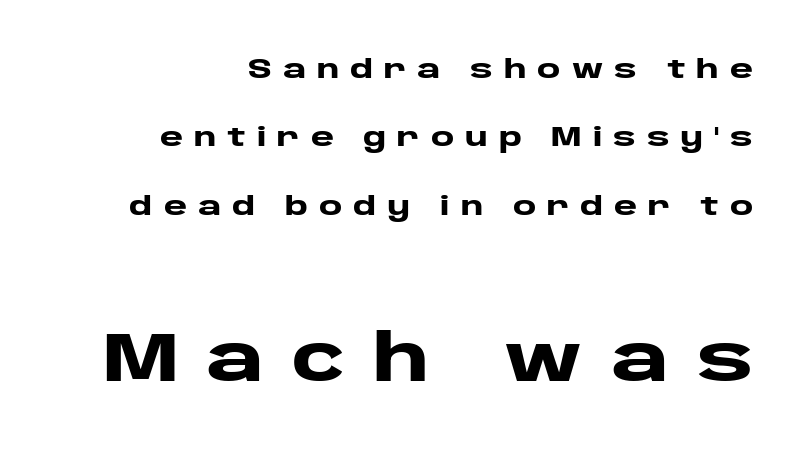
All the whitespace from short lines collects on the left. Bigger letters appear in the bottom chunk; the top chunk is reduced. Clear beneath every line of the passage. The rendering uses natural spacing where letterforms have individual widths.
